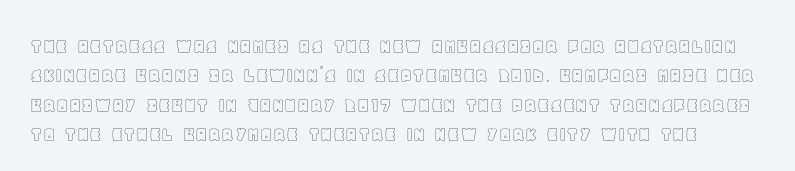
Caption: standard tracking, unaltered. Every stem runs plumb, perpendicular to the baseline. The block of text has a typical density, with ordinary space between rows. Underline: absent.
